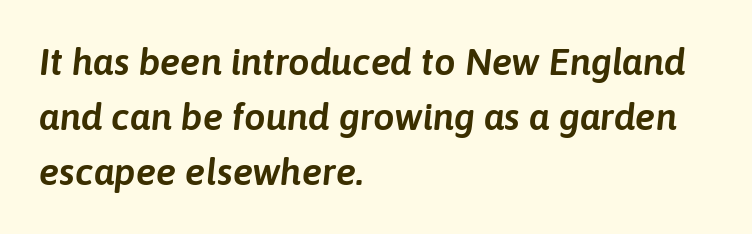
Q: Is the text italic (slanted)? A: Yes, it leans right by about 6 degrees.
Q: Is the text underlined? A: No.
Q: How is the paragraph aligned? A: Left-aligned.
Q: Is the spacing between letters normal or unusually wide? A: Normal.
Q: Is the spacing between lines tight, normal or loose? A: Normal.
Q: Width (condensed, normal, or wide)? A: Normal.
Q: Stroke contrast? A: Low.
Q: x-height? A: Medium.
Q: Monospaced? A: No.
